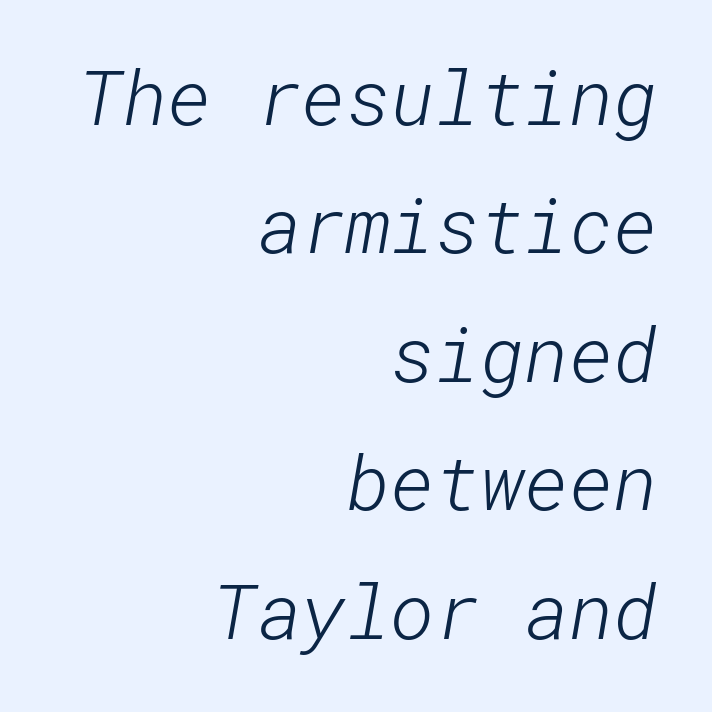
{"serif": "no", "bold": "no", "weight": "light", "width": "normal", "stroke_contrast": "low", "x_height": "medium", "underline": "no", "align": "right", "line_spacing": "normal", "line_spacing_ratio": 1.69, "letter_spacing": "normal", "letter_spacing_em": 0.0, "glyph_px": 76}
